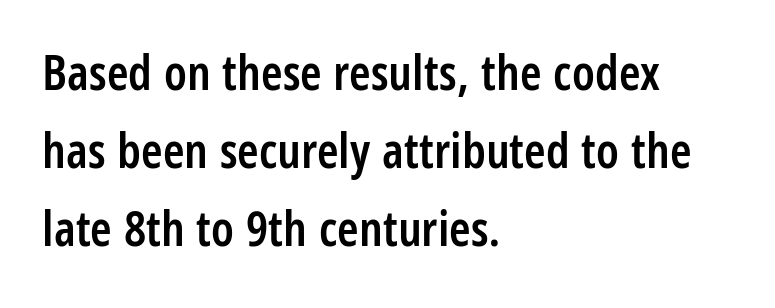
Looks like regular typesetting: each glyph gets only the width it needs. The glyphs in this specimen are sans serif. These lines carry some extra weight — a demibold, not a full bold. The type is set solid horizontally, with unmodified tracking.
